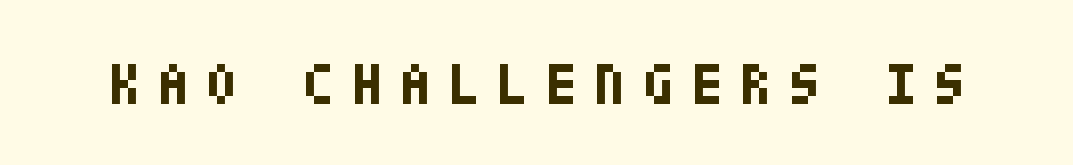
{"serif": "no", "italic": "no", "bold": "yes", "weight": "bold", "width": "condensed", "stroke_contrast": "low", "x_height": "large", "underline": "no", "letter_spacing": "wide", "letter_spacing_em": 0.29, "glyph_px": 58}
